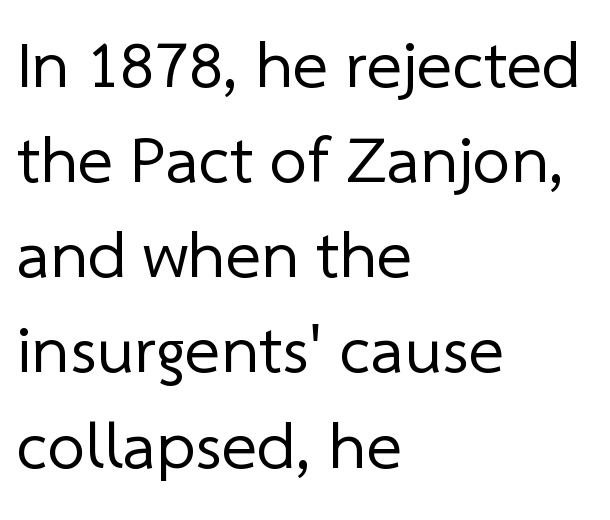
Lines of text with bare space underneath. A typesetter would call this leading conventional body-copy spacing. A classic flush-left, rag-right setting is used for this passage. No extra ink here — the face is not bold. The rendering shows plain stroke endings on the letterforms — a sans-serif design. The letters advance in unequal steps, a hallmark of proportional type.
